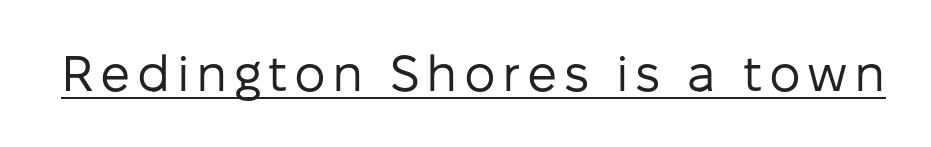
Q: Is the text bold? A: No.
Q: Is the text italic (slanted)? A: No, it is upright.
Q: Is the typeface a serif or a sans-serif typeface? A: Sans-serif.
Q: Is the text underlined? A: Yes.
Q: Width (condensed, normal, or wide)? A: Normal.
Q: Stroke contrast? A: Low.
Q: x-height? A: Medium.
Q: Monospaced? A: No.
